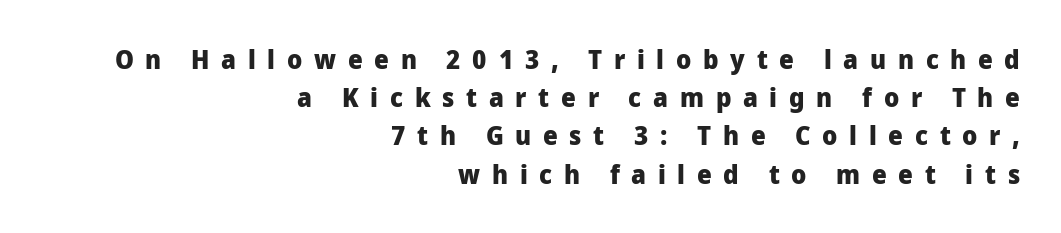
{"italic": "no", "bold": "yes", "underline": "no", "align": "right", "line_spacing": "normal", "line_spacing_ratio": 1.47, "letter_spacing": "wide", "letter_spacing_em": 0.45, "glyph_px": 26}
